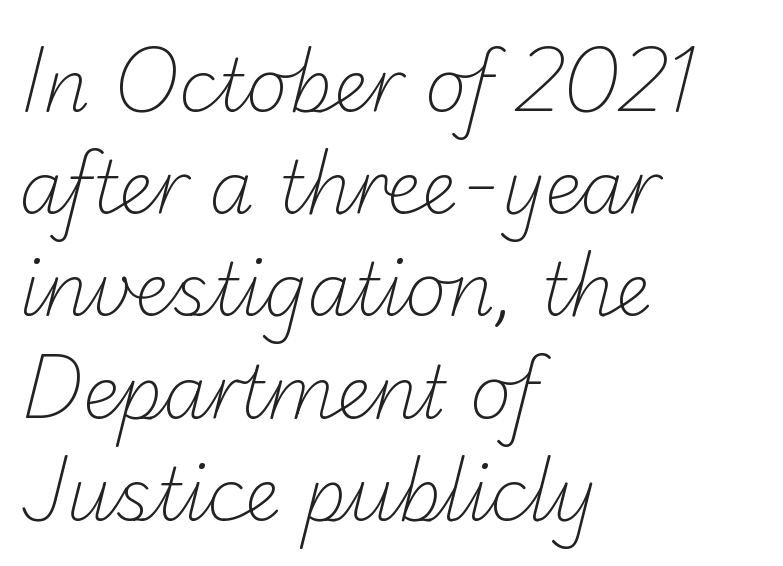
Regular leading. Think standard paragraph weight, or any step lighter than that. You could call the tracking neutral — neither tight nor loose. Check the space under the baseline: it is left empty.
